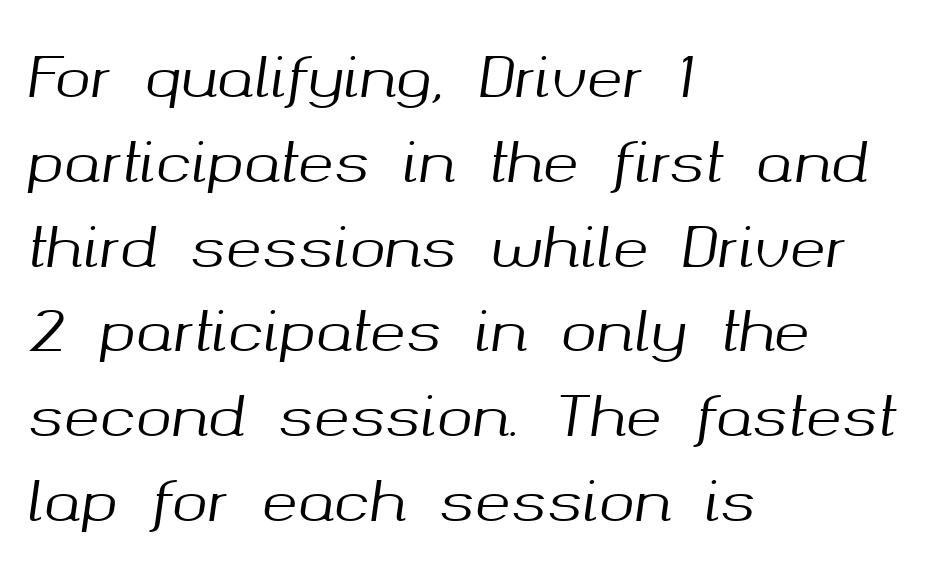
{"italic": "yes", "lean": "right", "slant_degrees": 8, "width": "normal", "stroke_contrast": "medium", "x_height": "medium", "monospaced": "no", "underline": "no", "align": "left", "line_spacing": "normal", "line_spacing_ratio": 1.57, "letter_spacing": "normal", "letter_spacing_em": 0.0, "glyph_px": 54}
